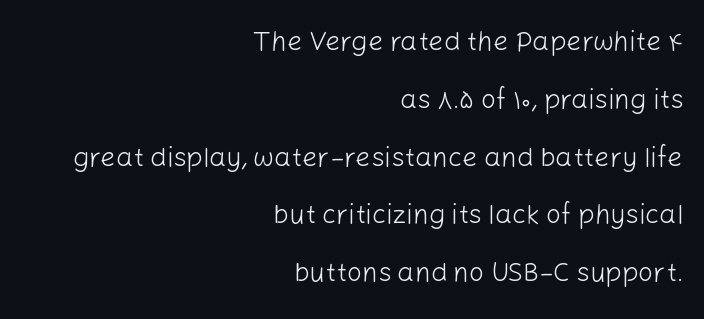
If you drew a ruler down the right edge, every line would touch it. Nothing unusual about the tracking: characters are spaced as the font intends. The strokes are not fattened; the text isn't bold. Glance below the letters and you will spot only blank space. Whoever set this chose breathing room over compactness in the vertical rhythm. The letters stand upright; this is a roman face.
